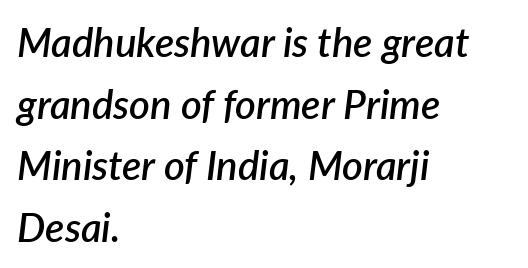
The image shows 40 px semibold type, italic (leaning right); set left-aligned, normal line spacing (1.54x), normal letter spacing, not underlined; low stroke contrast and a medium x-height.
